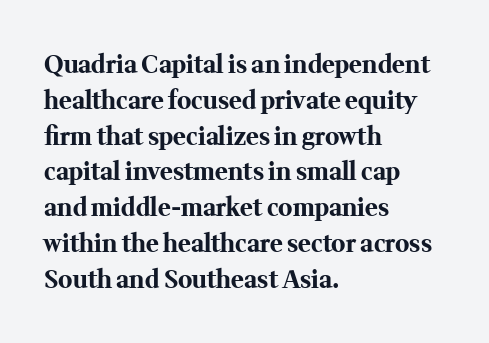
{"italic": "no", "bold": "yes", "underline": "no", "align": "left", "line_spacing": "normal", "line_spacing_ratio": 1.49, "letter_spacing": "normal", "letter_spacing_em": 0.0, "glyph_px": 24}
